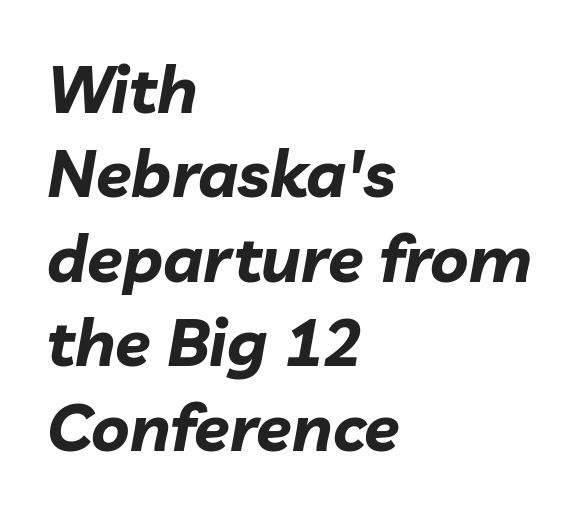
{"italic": "yes", "lean": "right", "slant_degrees": 10, "bold": "yes", "weight": "bold", "width": "normal", "stroke_contrast": "low", "x_height": "medium", "monospaced": "no", "underline": "no", "align": "left", "line_spacing": "normal", "line_spacing_ratio": 1.3, "letter_spacing": "normal", "letter_spacing_em": 0.0, "glyph_px": 65}
